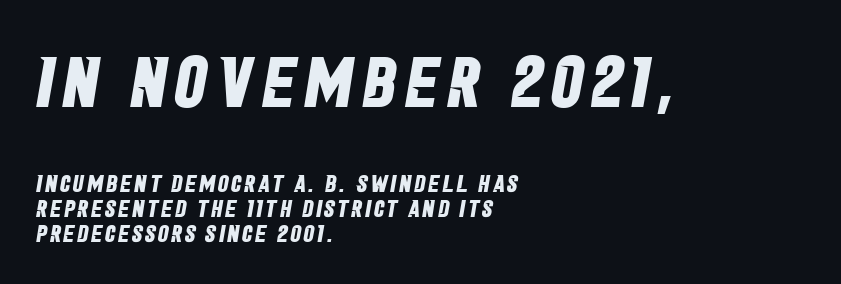
The image shows 72 px bold, condensed sans-serif type; set left-aligned, tight line spacing (1.04x), not underlined; the first (top) block is 3.0x larger; low stroke contrast and a large x-height.
